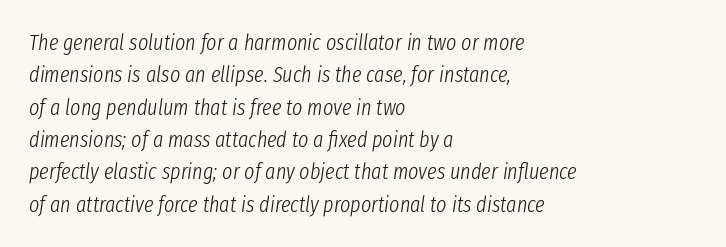
The image shows 22 px text type, italic (leaning right); set left-aligned, normal line spacing (1.47x), normal letter spacing, not underlined.
